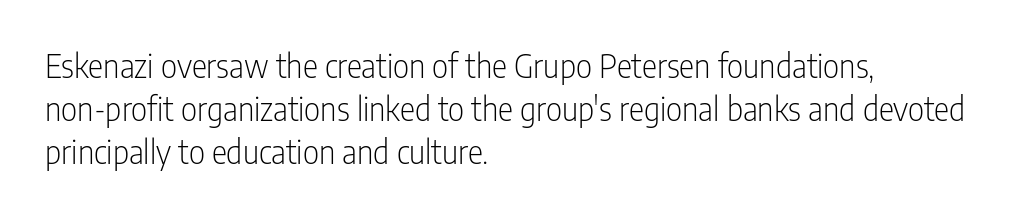
{"serif": "no", "italic": "no", "bold": "no", "weight": "light", "width": "condensed", "stroke_contrast": "low", "x_height": "medium", "monospaced": "no", "underline": "no", "align": "left", "line_spacing": "normal", "line_spacing_ratio": 1.35, "letter_spacing": "normal", "letter_spacing_em": 0.0, "glyph_px": 32}
